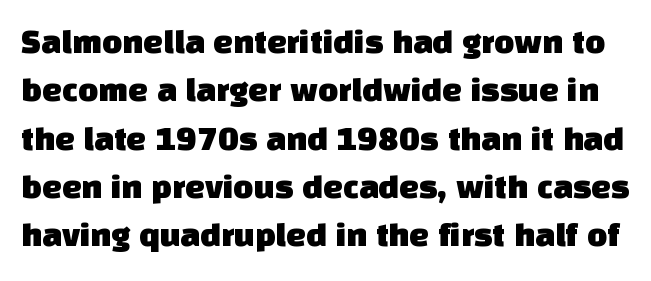
The image shows 35 px sans-serif type; set normal line spacing (1.38x), normal letter spacing, not underlined; low stroke contrast and a large x-height.
